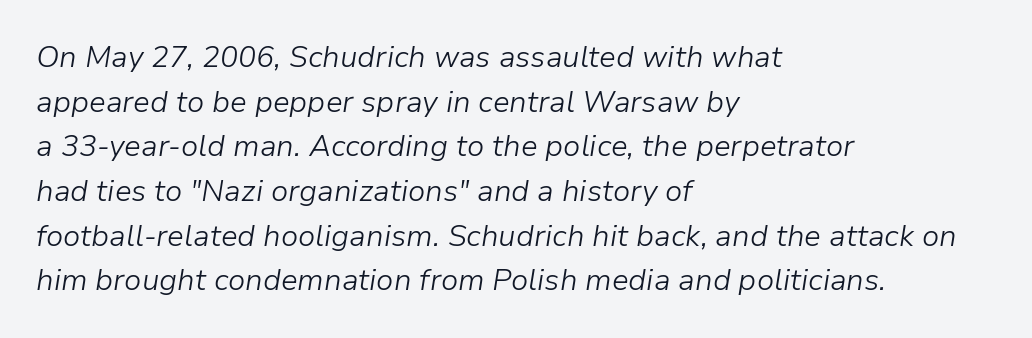
The image shows 30 px light type, italic (leaning right); set left-aligned, normal line spacing (1.49x), normal letter spacing, not underlined; low stroke contrast and a medium x-height.
